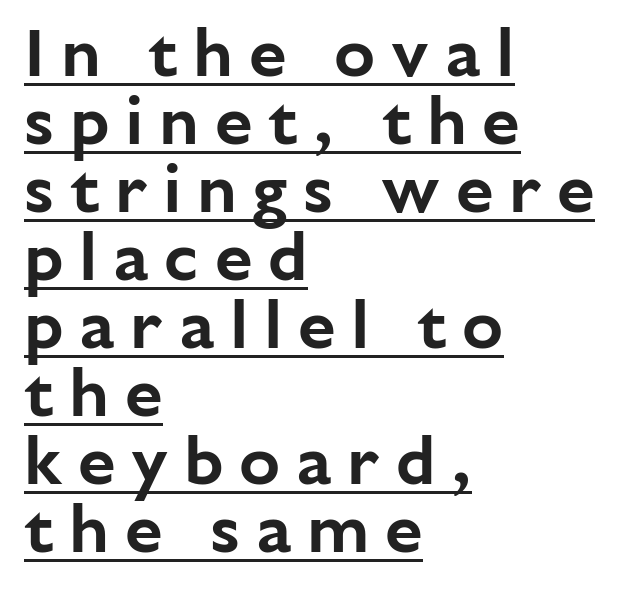
The vertical gap from one line to the next is small. Emphasis is given by a line drawn under the lettering. Notice how the stems are strictly vertical — no italics here. Characters follow at a spacing far wider than the type designer built in. If you drew a ruler down the left edge, every line would touch it. These lines are rendered in a variable-pitch font.
